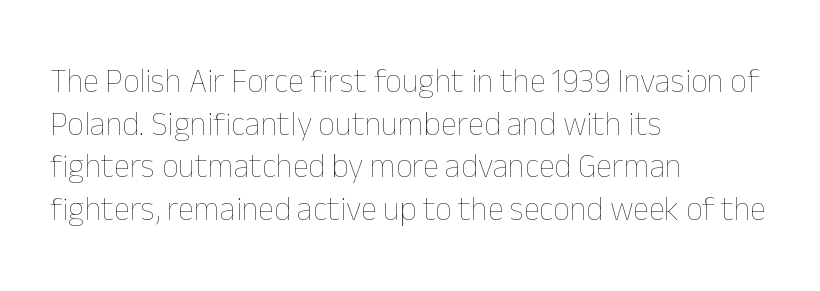
Looks like regular typesetting: each glyph gets only the width it needs. Characters follow at the spacing the type designer built in. This is not heavy type; no bold has been used. The leading is moderate, giving the passage an even texture.
